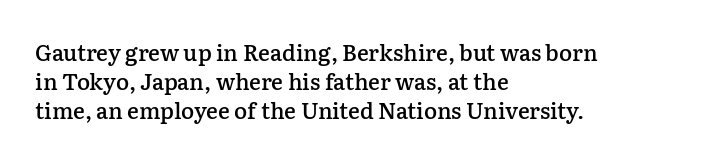
Q: Is the text bold? A: Semi-bold.
Q: Is the text italic (slanted)? A: No, it is upright.
Q: Is the text underlined? A: No.
Q: How is the paragraph aligned? A: Left-aligned.
Q: Is the spacing between letters normal or unusually wide? A: Normal.
Q: Is the spacing between lines tight, normal or loose? A: Normal.
